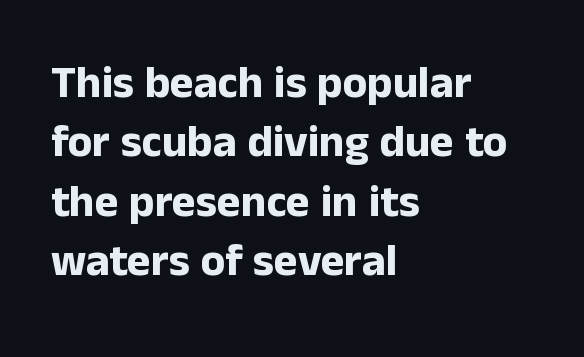
{"serif": "no", "italic": "no", "bold": "yes", "weight": "bold", "width": "normal", "stroke_contrast": "low", "x_height": "medium", "monospaced": "no", "underline": "no", "align": "left", "line_spacing": "normal", "line_spacing_ratio": 1.32, "letter_spacing": "normal", "letter_spacing_em": 0.0, "glyph_px": 45}
